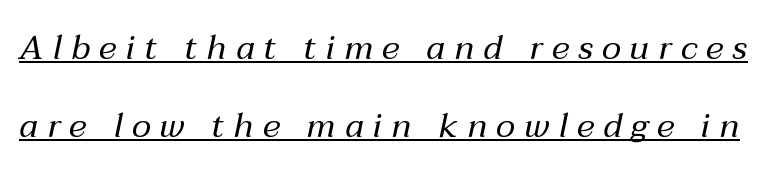
The image shows 34 px regular-weight type, italic (leaning right); set loose line spacing (2.3x), unusually wide letter spacing (+0.27 em), underlined; medium stroke contrast and a medium x-height.
